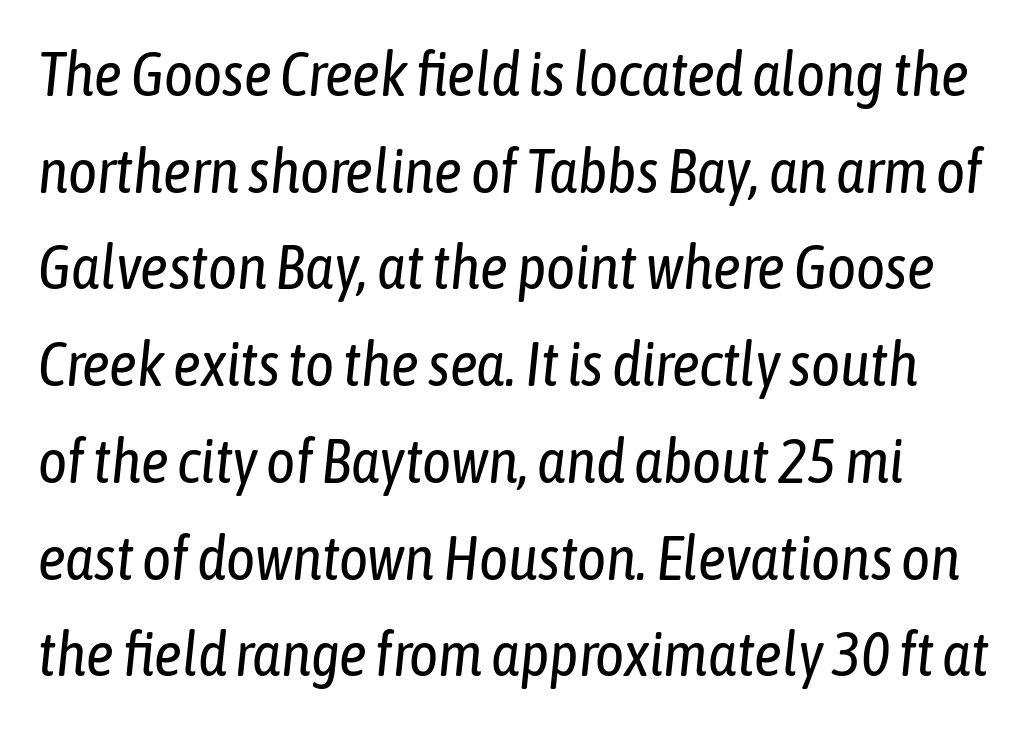
{"italic": "yes", "lean": "right", "slant_degrees": 6, "bold": "no", "weight": "regular", "width": "condensed", "stroke_contrast": "low", "x_height": "medium", "monospaced": "no", "underline": "no", "line_spacing": "normal", "line_spacing_ratio": 1.56, "letter_spacing": "normal", "letter_spacing_em": 0.0, "glyph_px": 62}
